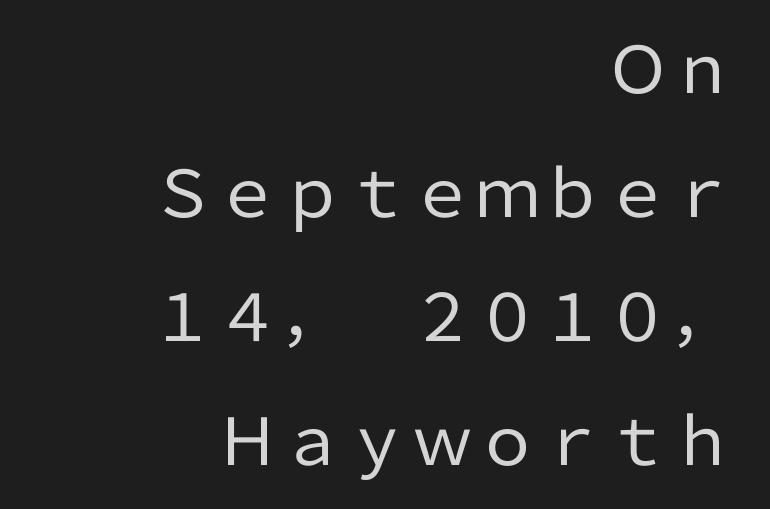
{"serif": "no", "italic": "no", "bold": "no", "weight": "regular", "width": "normal", "stroke_contrast": "low", "x_height": "medium", "monospaced": "no", "underline": "no", "align": "right", "line_spacing": "loose", "line_spacing_ratio": 1.91, "letter_spacing": "normal", "letter_spacing_em": 0.0, "glyph_px": 65}
